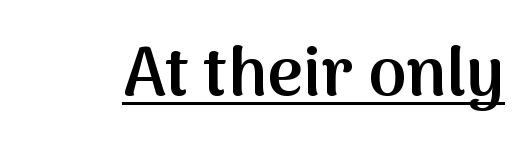
Q: Is the text bold? A: Semi-bold.
Q: Is the text italic (slanted)? A: No, it is upright.
Q: Is the typeface a serif or a sans-serif typeface? A: Sans-serif.
Q: Is the text underlined? A: Yes.
Q: Is the spacing between letters normal or unusually wide? A: Normal.
Q: Width (condensed, normal, or wide)? A: Normal.
Q: Stroke contrast? A: Medium.
Q: x-height? A: Medium.
Q: Monospaced? A: No.
